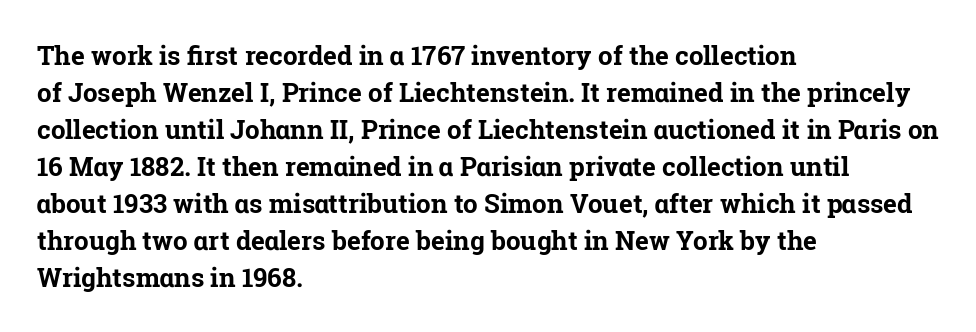
{"italic": "no", "bold": "yes", "underline": "no", "align": "left", "line_spacing": "normal", "line_spacing_ratio": 1.42, "letter_spacing": "normal", "letter_spacing_em": 0.0, "glyph_px": 26}
